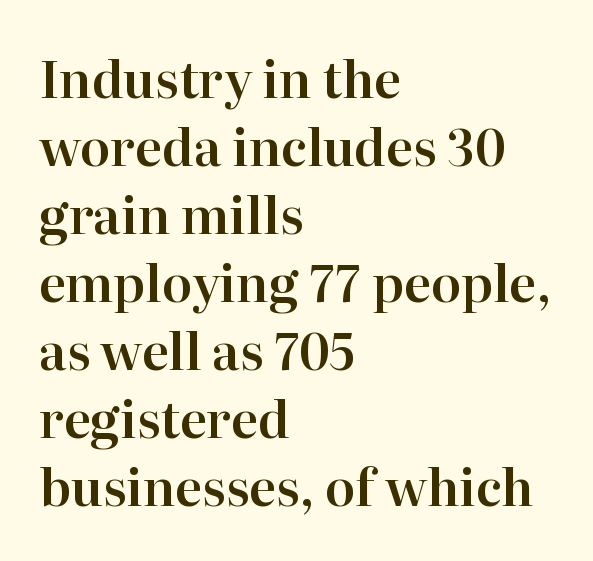
{"serif": "yes", "italic": "no", "width": "normal", "stroke_contrast": "high", "x_height": "medium", "monospaced": "no", "underline": "no", "align": "left", "line_spacing": "normal", "line_spacing_ratio": 1.36, "letter_spacing": "normal", "letter_spacing_em": 0.0, "glyph_px": 50}
